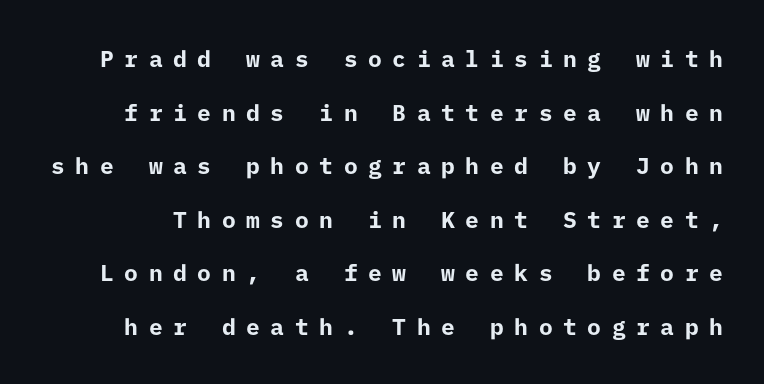
{"italic": "no", "bold": "yes", "underline": "no", "line_spacing": "loose", "line_spacing_ratio": 2.33, "letter_spacing": "wide", "letter_spacing_em": 0.46, "glyph_px": 23}
